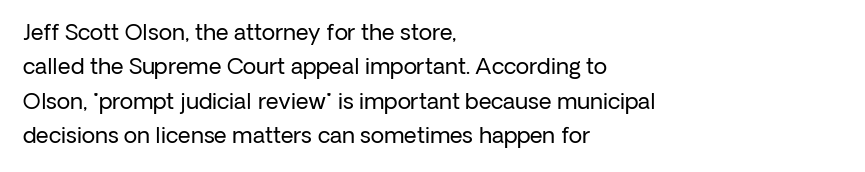
{"italic": "no", "bold": "no", "underline": "no", "align": "left", "line_spacing": "normal", "line_spacing_ratio": 1.56, "letter_spacing": "normal", "letter_spacing_em": 0.0, "glyph_px": 22}
